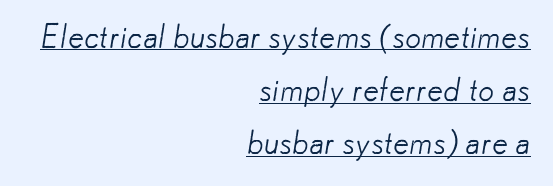
Q: Is the text bold? A: No.
Q: Is the typeface a serif or a sans-serif typeface? A: Sans-serif.
Q: Is the text underlined? A: Yes.
Q: How is the paragraph aligned? A: Right-aligned.
Q: Is the spacing between letters normal or unusually wide? A: Normal.
Q: Is the spacing between lines tight, normal or loose? A: Normal.
Q: Width (condensed, normal, or wide)? A: Normal.
Q: Stroke contrast? A: Low.
Q: x-height? A: Small.
Q: Monospaced? A: No.
